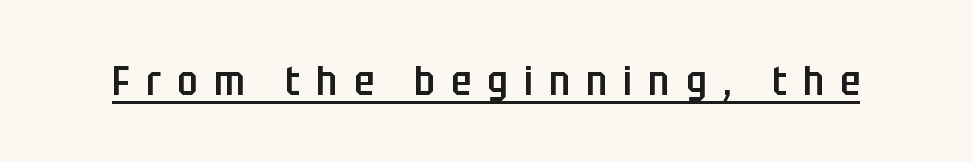
Q: Is the text bold? A: Semi-bold.
Q: Is the text italic (slanted)? A: No, it is upright.
Q: Is the typeface a serif or a sans-serif typeface? A: Sans-serif.
Q: Is the text underlined? A: Yes.
Q: Is the spacing between letters normal or unusually wide? A: Unusually wide.
Q: Width (condensed, normal, or wide)? A: Condensed.
Q: Stroke contrast? A: Low.
Q: x-height? A: Large.
Q: Monospaced? A: No.
